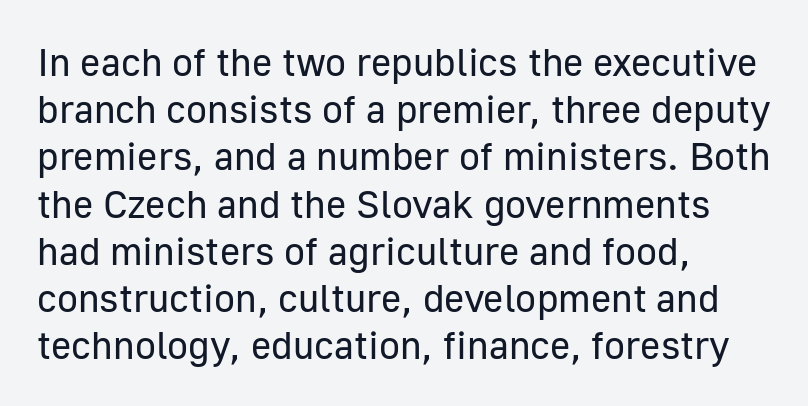
{"serif": "no", "italic": "no", "bold": "no", "weight": "regular", "width": "normal", "stroke_contrast": "low", "x_height": "medium", "monospaced": "no", "underline": "no", "align": "left", "line_spacing_ratio": 1.21, "letter_spacing": "normal", "letter_spacing_em": 0.0, "glyph_px": 39}
